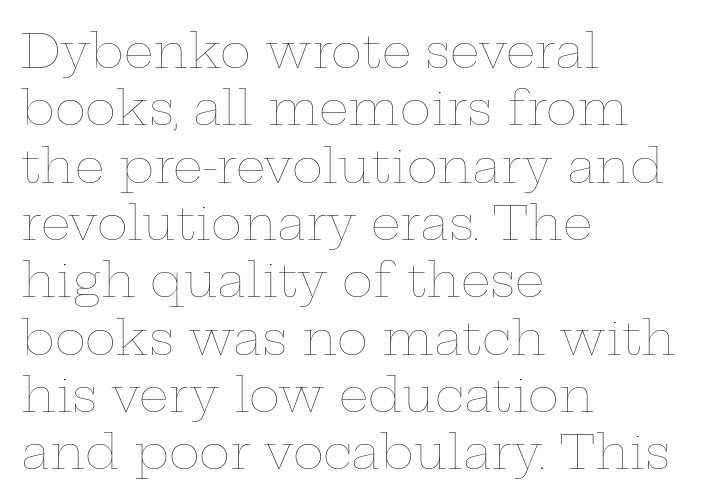
{"italic": "no", "bold": "no", "weight": "thin", "width": "wide", "stroke_contrast": "low", "x_height": "medium", "monospaced": "no", "underline": "no", "align": "left", "line_spacing_ratio": 1.22, "letter_spacing": "normal", "letter_spacing_em": 0.0, "glyph_px": 47}
